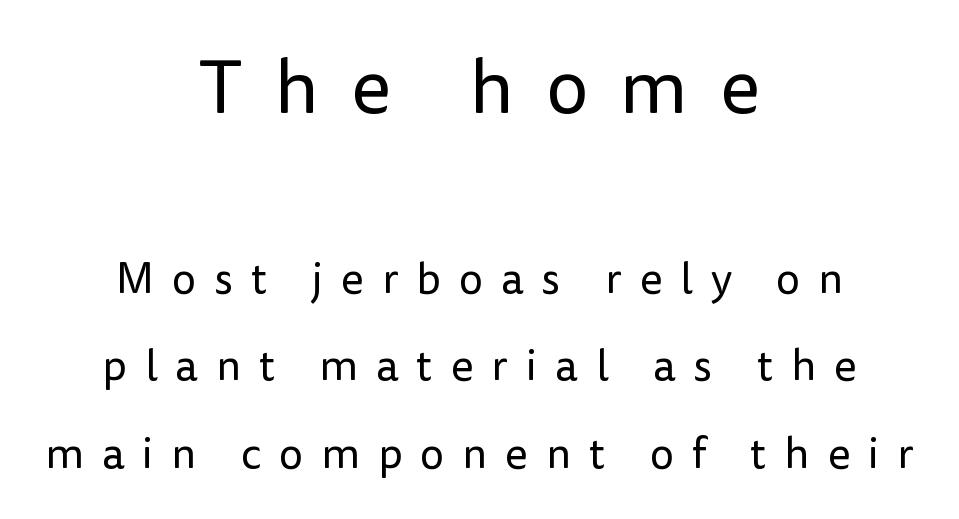
The image shows 76 px regular-weight sans-serif type, upright; set centered, loose line spacing (2.03x), unusually wide letter spacing (+0.42 em), not underlined; the first (top) block is 1.77x larger; low stroke contrast and a medium x-height.
